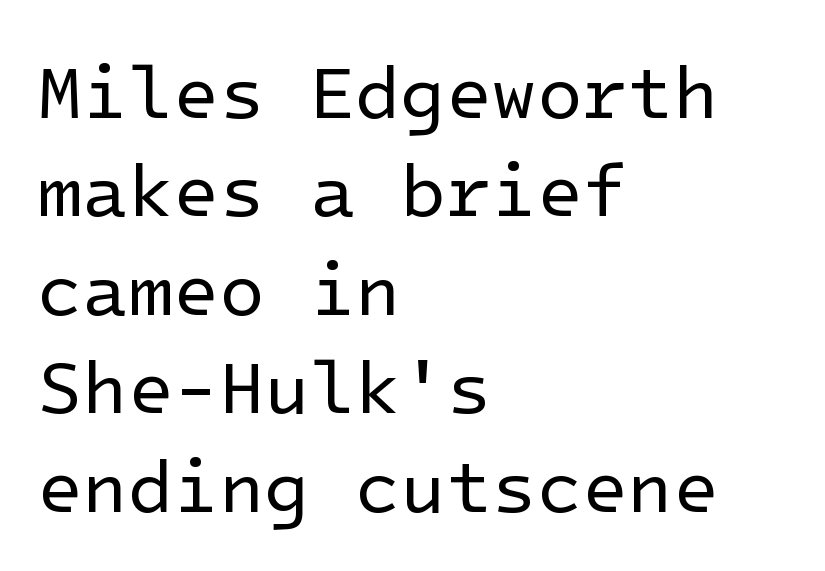
{"serif": "no", "italic": "no", "bold": "no", "weight": "regular", "width": "normal", "stroke_contrast": "low", "x_height": "medium", "underline": "no", "align": "left", "line_spacing": "normal", "line_spacing_ratio": 1.33, "letter_spacing": "normal", "letter_spacing_em": 0.0, "glyph_px": 74}
